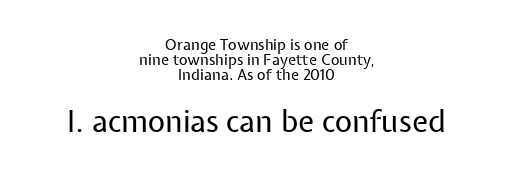
Q: Is the text bold? A: No.
Q: Is the text italic (slanted)? A: No, it is upright.
Q: Is the typeface a serif or a sans-serif typeface? A: Sans-serif.
Q: Is the text underlined? A: No.
Q: How is the paragraph aligned? A: Centered.
Q: Is the spacing between letters normal or unusually wide? A: Normal.
Q: Is the spacing between lines tight, normal or loose? A: Tight.
Q: Which block of text is set in a larger size, the first (top) or the second (bottom)? A: The second (bottom) one.
Q: Width (condensed, normal, or wide)? A: Normal.
Q: Stroke contrast? A: Low.
Q: x-height? A: Medium.
Q: Monospaced? A: No.
